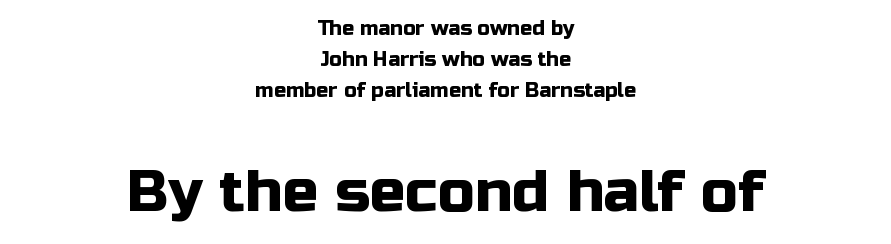
{"serif": "no", "italic": "no", "width": "normal", "stroke_contrast": "low", "x_height": "medium", "monospaced": "no", "underline": "no", "align": "center", "line_spacing": "normal", "line_spacing_ratio": 1.54, "letter_spacing": "normal", "letter_spacing_em": 0.0, "larger_block": "second", "size_ratio": 2.95, "glyph_px": 59}
